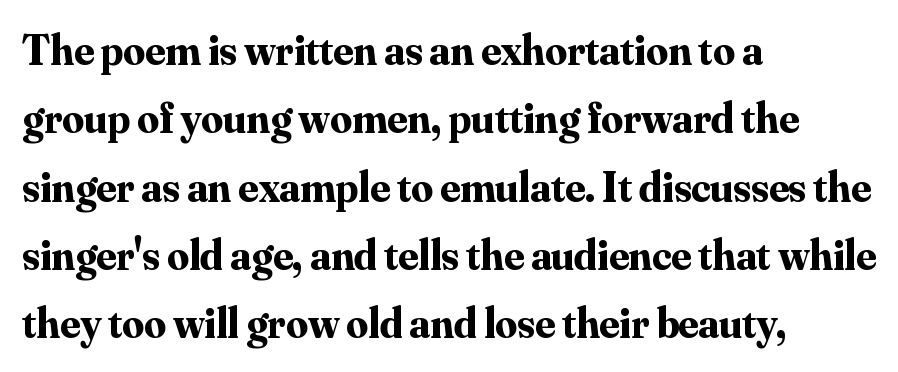
Character widths vary here, with narrow letters taking less room than wide ones. The tracking reads as untouched default to a designer's eye. Any mark beneath the type? The region is blank. As a designer I'd log this as weight 700, bold. The ragged edge is on the right, which tells us the setting is flush left.
